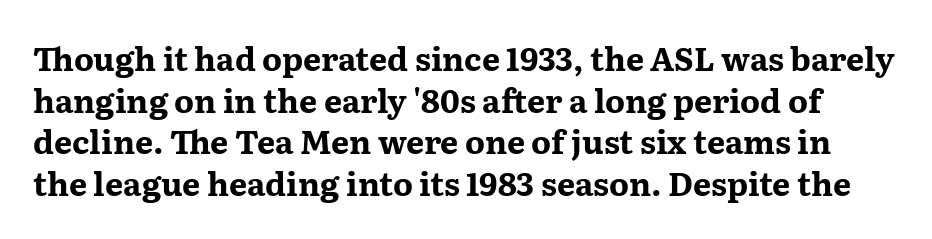
The image shows 32 px bold, wide serif type, upright; set normal line spacing (1.3x), normal letter spacing, not underlined; medium stroke contrast and a medium x-height.
